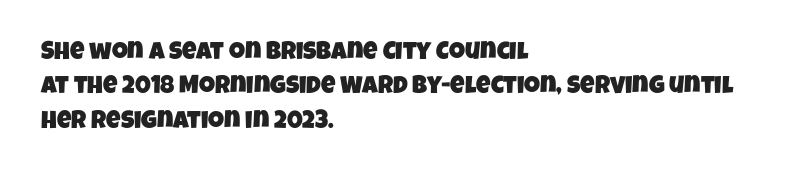
The image shows 25 px text type; set left-aligned, normal line spacing (1.38x), normal letter spacing, not underlined.
